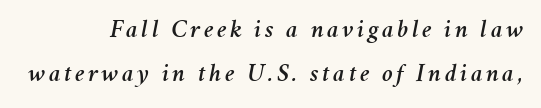
The image shows 26 px text type, italic (leaning right); set right-aligned, line spacing 1.71x, not underlined.
